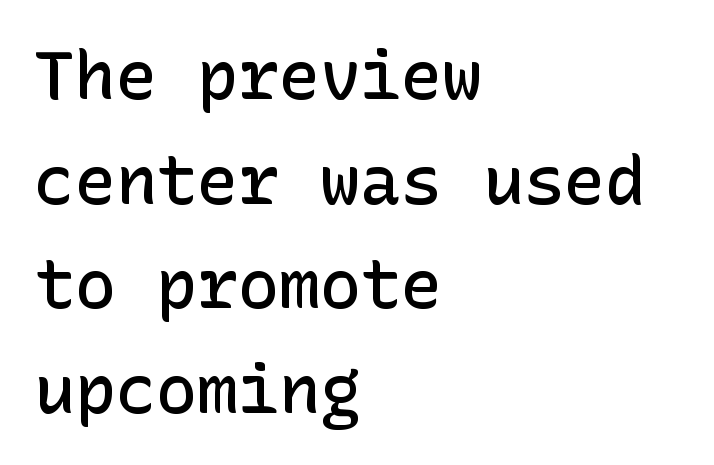
{"serif": "no", "italic": "no", "bold": "semi", "weight": "semibold", "width": "normal", "stroke_contrast": "low", "x_height": "medium", "underline": "no", "align": "left", "line_spacing": "normal", "line_spacing_ratio": 1.54, "letter_spacing": "normal", "letter_spacing_em": 0.0, "glyph_px": 68}
